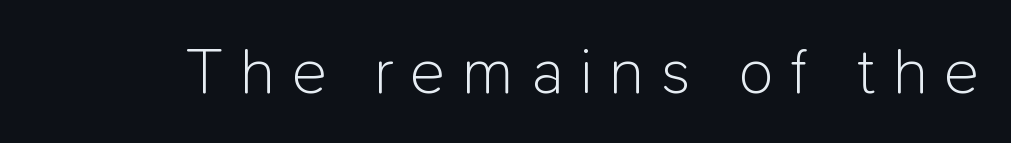
The image shows 65 px light sans-serif type, upright; set unusually wide letter spacing (+0.25 em), not underlined; low stroke contrast and a medium x-height.
